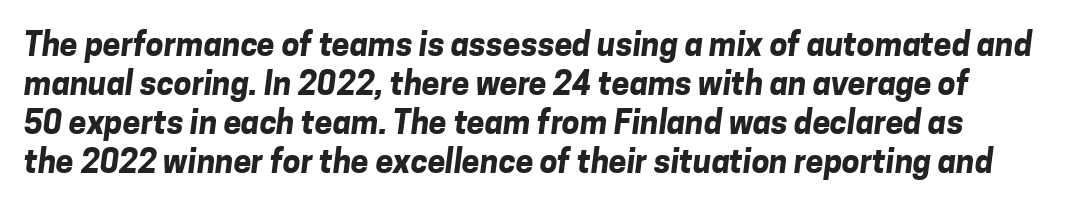
The image shows 32 px bold sans-serif type; set line spacing 1.22x, normal letter spacing, not underlined; low stroke contrast and a medium x-height.
